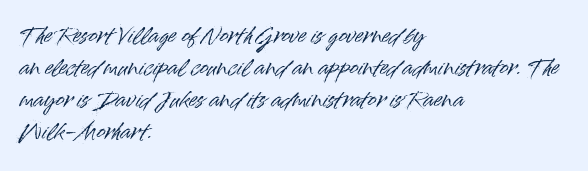
Layout note: lines flush left. The string is rendered with underlining switched off. The line texture is even and compact thanks to regular tracking. The space between consecutive lines is moderate.
